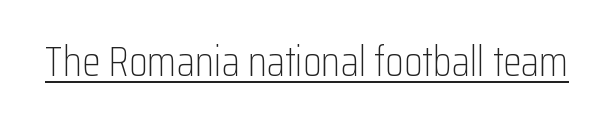
{"serif": "no", "italic": "no", "bold": "no", "weight": "light", "width": "condensed", "stroke_contrast": "low", "x_height": "medium", "monospaced": "no", "underline": "yes", "letter_spacing": "normal", "letter_spacing_em": 0.0, "glyph_px": 42}
